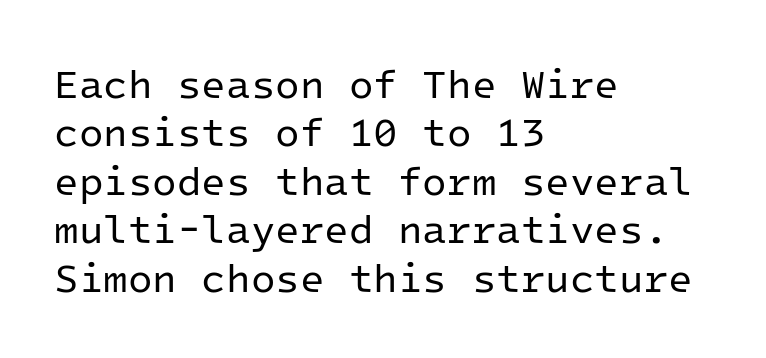
Q: Is the text bold? A: No.
Q: Is the text italic (slanted)? A: No, it is upright.
Q: Is the typeface a serif or a sans-serif typeface? A: Sans-serif.
Q: Is the text underlined? A: No.
Q: How is the paragraph aligned? A: Left-aligned.
Q: Is the spacing between letters normal or unusually wide? A: Normal.
Q: Width (condensed, normal, or wide)? A: Normal.
Q: Stroke contrast? A: Low.
Q: x-height? A: Medium.
Q: Monospaced? A: Yes.
